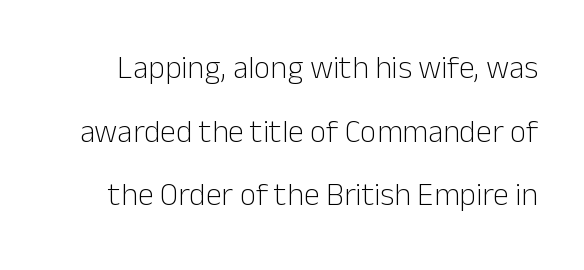
Is the type heavy? It reads as light-to-regular instead. What kind of face is this? One without serifs — a sans. Varying glyph widths throughout — classic text-font behaviour. A roman cut, with each character standing at attention. Nobody touched the tracking dial on this one. Vertical spacing — loose.
